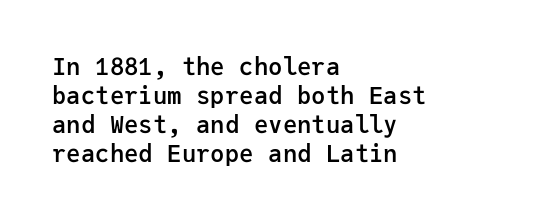
A fair bit of extra ink — the face is semibold, not bold. Reading down the block, your eye returns to a fixed left position each line. Style check: upright. Compared with typical body copy, the letter spacing here is the same. The passage shown is not underscored anywhere.
